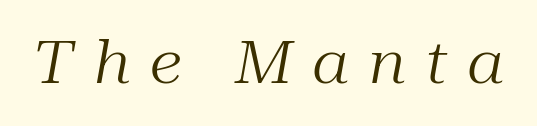
This is not heavy type; no bold has been used. The specimen omits any rule beneath the text block's lines. Is the letter spacing exaggerated? Yes — the characters are pushed far apart. The letters carry serifs — small finishing strokes at the ends of their stems. Varying glyph widths throughout — classic text-font behaviour. The text carries the slant typical of an italic or oblique font.
